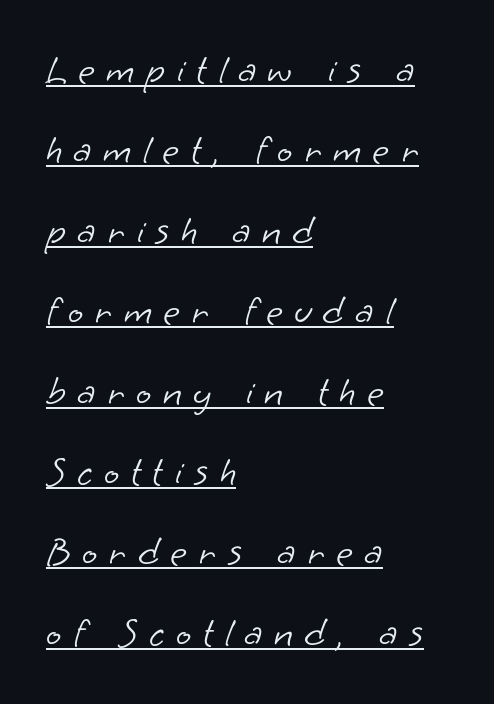
Character widths vary here, with narrow letters taking less room than wide ones. Tracking value appears strongly positive — letters spread wide. Is the block centered? No — it sits flush against the left margin. A typesetter would call this leading open, well beyond the default. Underline: present.
